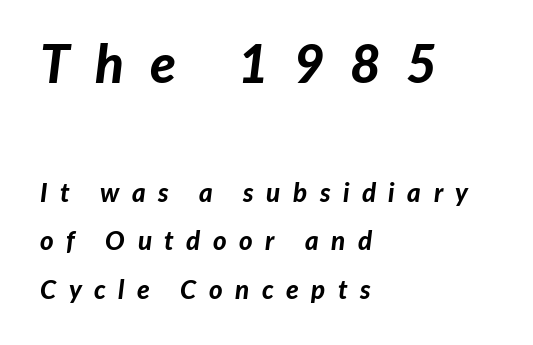
{"italic": "yes", "lean": "right", "slant_degrees": 7, "bold": "yes", "weight": "bold", "width": "normal", "stroke_contrast": "low", "x_height": "medium", "monospaced": "no", "underline": "no", "align": "left", "line_spacing_ratio": 1.86, "letter_spacing": "wide", "letter_spacing_em": 0.48, "larger_block": "first", "size_ratio": 2.04, "glyph_px": 53}
